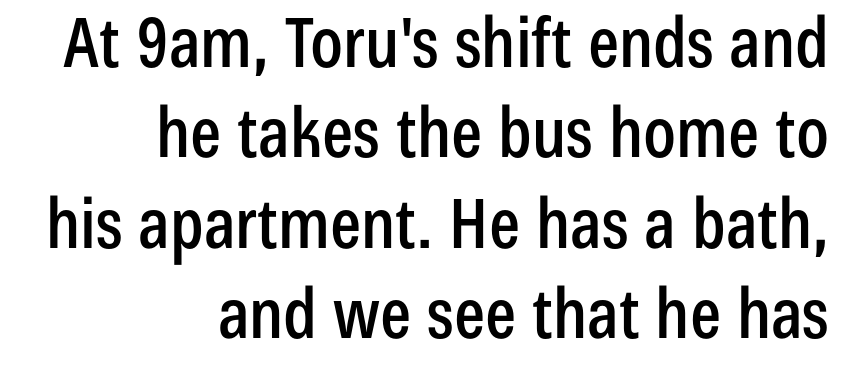
{"serif": "no", "italic": "no", "width": "condensed", "stroke_contrast": "low", "x_height": "medium", "monospaced": "no", "underline": "no", "align": "right", "line_spacing": "normal", "line_spacing_ratio": 1.31, "letter_spacing": "normal", "letter_spacing_em": 0.0, "glyph_px": 69}
